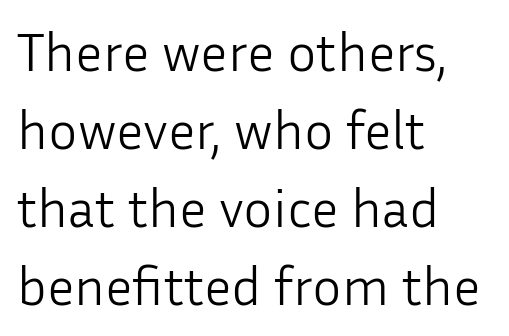
A typesetter would mark this as roman, not italic. This rendering leaves character spacing at its baseline value. The block of text has a typical density, with ordinary space between rows. The strip under each line holds only bare page. What kind of face is this? One without serifs — a sans.
